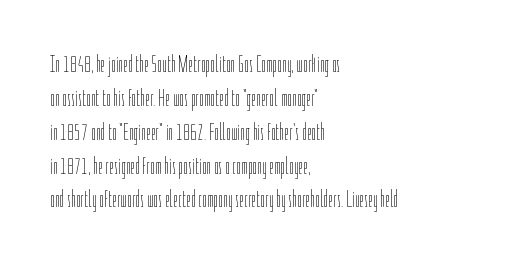
The image shows 24 px text type, upright; set left-aligned, normal line spacing (1.41x), normal letter spacing, not underlined.
